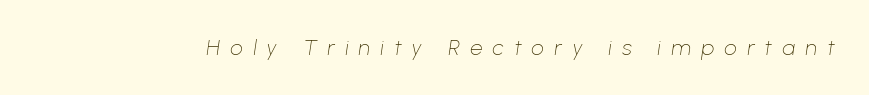
The image shows 22 px text type, italic (leaning right); set unusually wide letter spacing (+0.47 em), not underlined.
